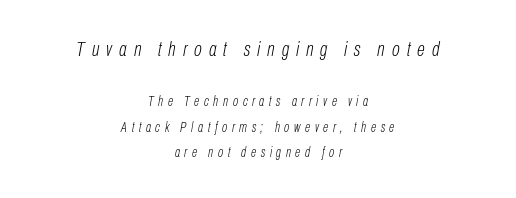
{"italic": "yes", "lean": "right", "slant_degrees": 10, "bold": "no", "underline": "no", "align": "center", "line_spacing_ratio": 1.85, "letter_spacing": "wide", "letter_spacing_em": 0.33, "larger_block": "first", "size_ratio": 1.5, "glyph_px": 21}
